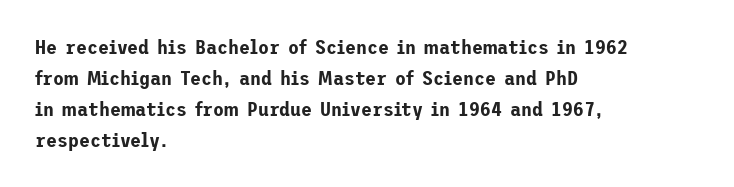
Layout note: lines flush left. Designer's note — italics off, roman on. The baseline area is clear. Reading down the column, the eye jumps a familiar distance to each next line. Default kerning and tracking; the words read as compact shapes.
